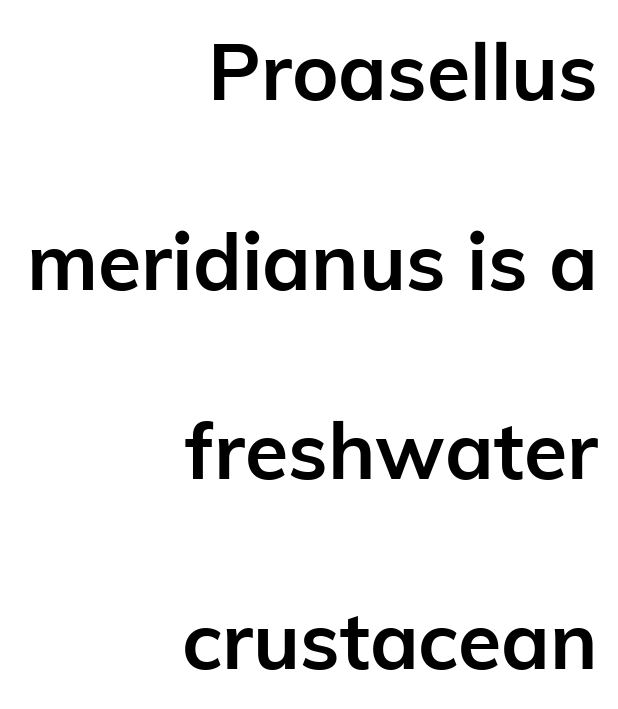
Stroke terminals: plain, sans-serif. Looks like regular typesetting: each glyph gets only the width it needs. There is no visible air inserted between adjacent glyphs. This is the regular roman posture of the typeface. Leftover space on each line is placed entirely before the opening word. Line spacing here is loose.
